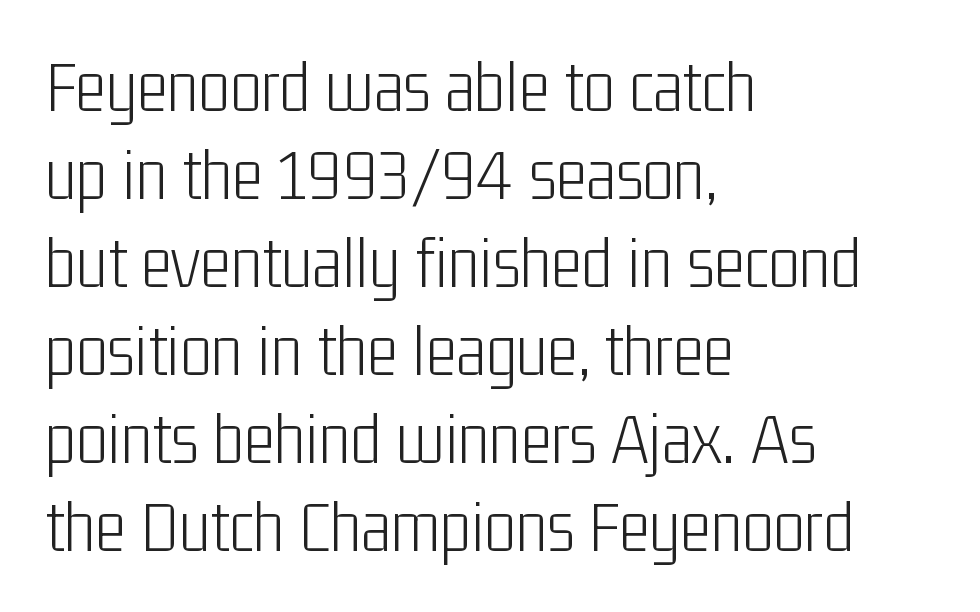
Q: Is the text bold? A: No.
Q: Is the text italic (slanted)? A: No, it is upright.
Q: Is the typeface a serif or a sans-serif typeface? A: Sans-serif.
Q: Is the text underlined? A: No.
Q: How is the paragraph aligned? A: Left-aligned.
Q: Is the spacing between letters normal or unusually wide? A: Normal.
Q: Width (condensed, normal, or wide)? A: Condensed.
Q: Stroke contrast? A: Low.
Q: x-height? A: Medium.
Q: Monospaced? A: No.
